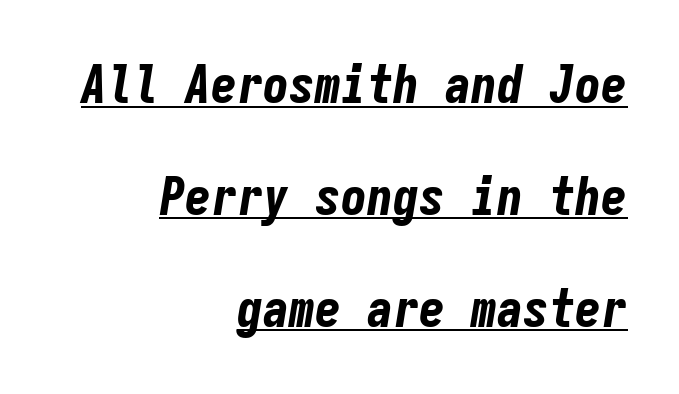
The image shows 52 px bold, condensed type, italic (leaning right), monospaced; set right-aligned, loose line spacing (2.15x), normal letter spacing, underlined; low stroke contrast and a medium x-height.
